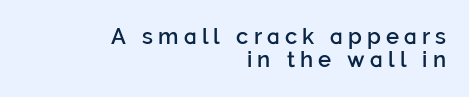
{"italic": "no", "bold": "semi", "underline": "no", "align": "right", "line_spacing": "tight", "line_spacing_ratio": 1.05, "letter_spacing": "wide", "letter_spacing_em": 0.24, "glyph_px": 22}
